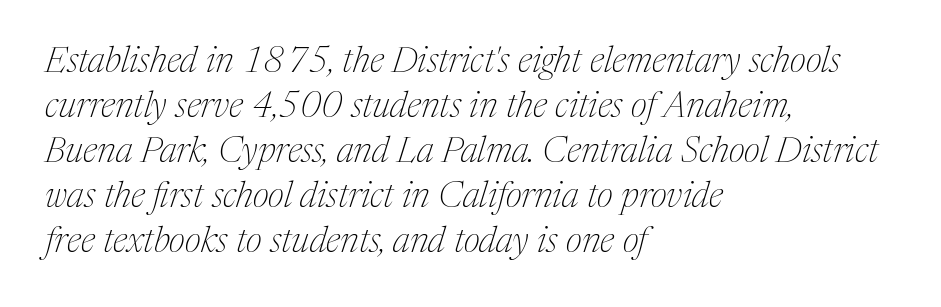
Q: Is the text bold? A: No.
Q: Is the text italic (slanted)? A: Yes, it leans right by about 17 degrees.
Q: Is the typeface a serif or a sans-serif typeface? A: Serif.
Q: Is the text underlined? A: No.
Q: How is the paragraph aligned? A: Left-aligned.
Q: Is the spacing between letters normal or unusually wide? A: Normal.
Q: Is the spacing between lines tight, normal or loose? A: Normal.
Q: Width (condensed, normal, or wide)? A: Normal.
Q: Stroke contrast? A: Medium.
Q: x-height? A: Medium.
Q: Monospaced? A: No.
